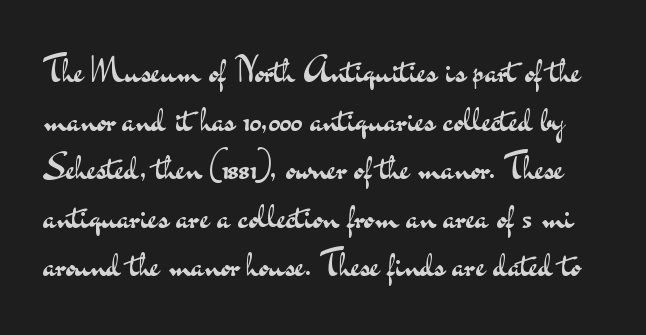
This is not heavy type; no bold has been used. Check where the strokes stop: nothing finishes them off — pure sans. The rendering keeps characters at their native spacing. Descender tails drop into unmarked territory. Whoever set this chose a conventional vertical rhythm.
